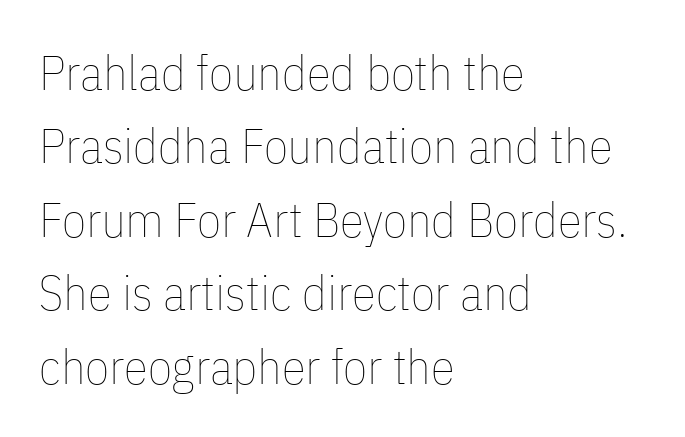
Weight: regular or lighter. What's the leading like? Ordinary, nothing unusual. Do the characters align in a grid? No, the font is proportional. Clear beneath every line of the passage. Line beginnings align vertically; line endings do not. Ordinary non-slanted type is in use.
